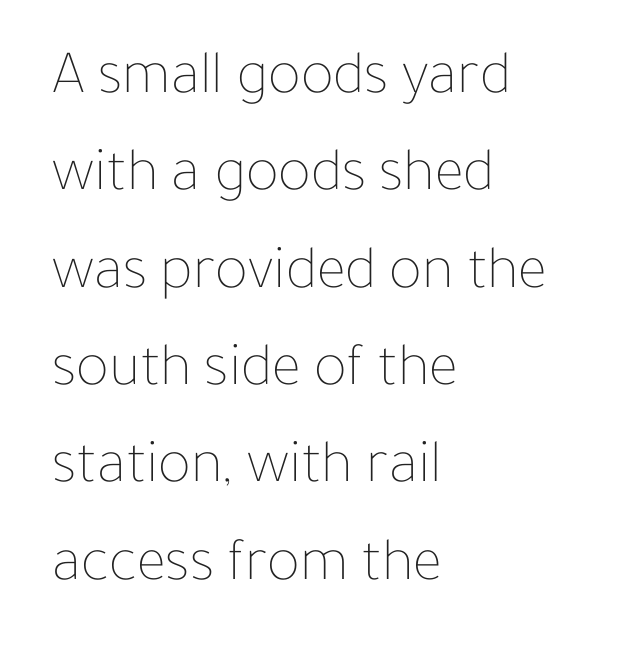
{"italic": "no", "bold": "no", "weight": "thin", "width": "normal", "stroke_contrast": "low", "x_height": "medium", "monospaced": "no", "underline": "no", "align": "left", "line_spacing": "normal", "line_spacing_ratio": 1.57, "letter_spacing": "normal", "letter_spacing_em": 0.0, "glyph_px": 62}
